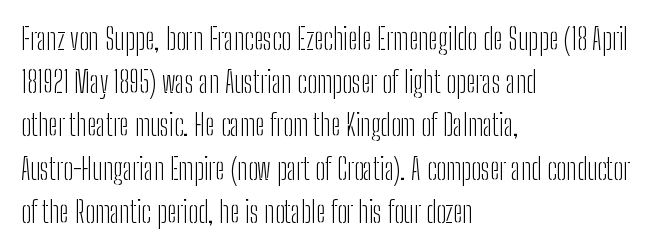
{"serif": "no", "italic": "no", "bold": "no", "weight": "light", "width": "condensed", "stroke_contrast": "low", "x_height": "medium", "monospaced": "no", "underline": "no", "align": "left", "line_spacing": "normal", "line_spacing_ratio": 1.49, "letter_spacing": "normal", "letter_spacing_em": 0.0, "glyph_px": 29}
